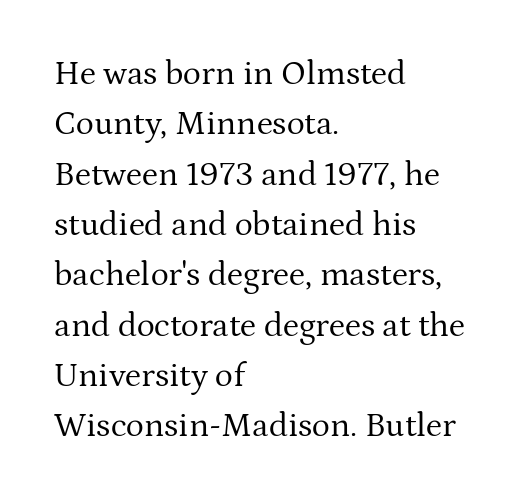
{"serif": "yes", "italic": "no", "bold": "no", "weight": "regular", "width": "normal", "stroke_contrast": "medium", "x_height": "medium", "monospaced": "no", "underline": "no", "align": "left", "line_spacing": "normal", "line_spacing_ratio": 1.48, "letter_spacing": "normal", "letter_spacing_em": 0.0, "glyph_px": 34}
